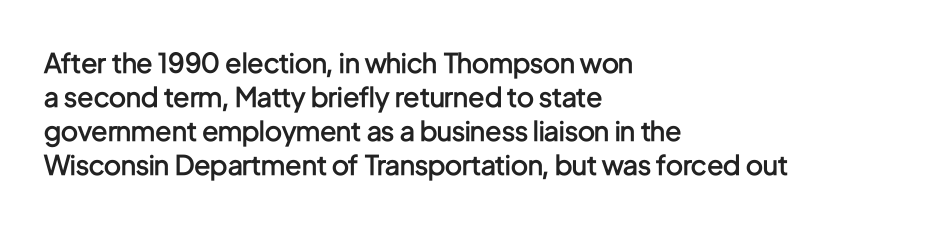
Q: Is the text bold? A: Semi-bold.
Q: Is the text italic (slanted)? A: No, it is upright.
Q: Is the text underlined? A: No.
Q: How is the paragraph aligned? A: Left-aligned.
Q: Is the spacing between letters normal or unusually wide? A: Normal.
Q: Is the spacing between lines tight, normal or loose? A: Normal.
